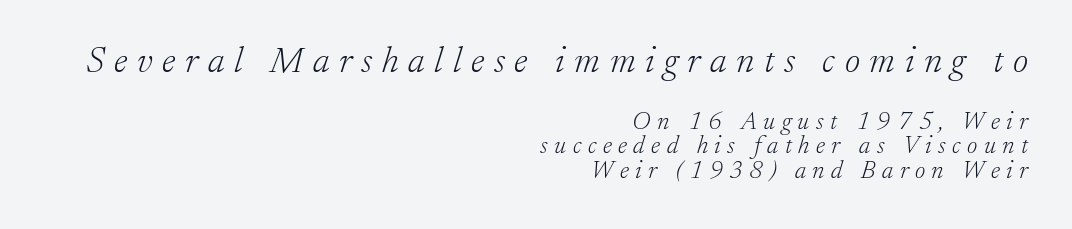
The image shows 37 px light serif type, italic (leaning right); set right-aligned, tight line spacing (0.98x), unusually wide letter spacing (+0.26 em), not underlined; the first (top) block is 1.48x larger; low stroke contrast and a small x-height.
